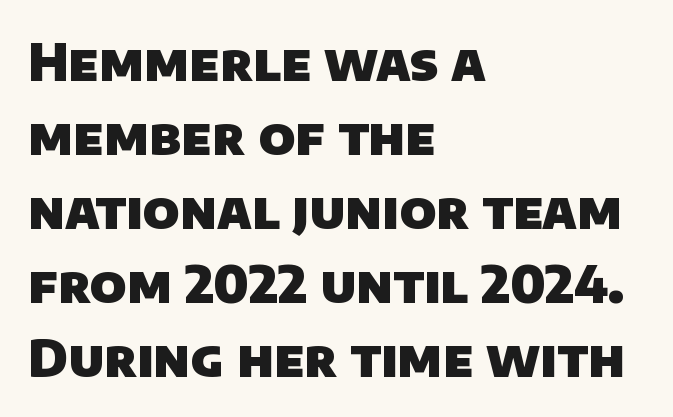
{"serif": "no", "bold": "yes", "weight": "heavy", "width": "normal", "stroke_contrast": "low", "x_height": "large", "monospaced": "no", "underline": "no", "align": "left", "line_spacing": "normal", "line_spacing_ratio": 1.45, "letter_spacing": "normal", "letter_spacing_em": 0.0, "glyph_px": 51}
